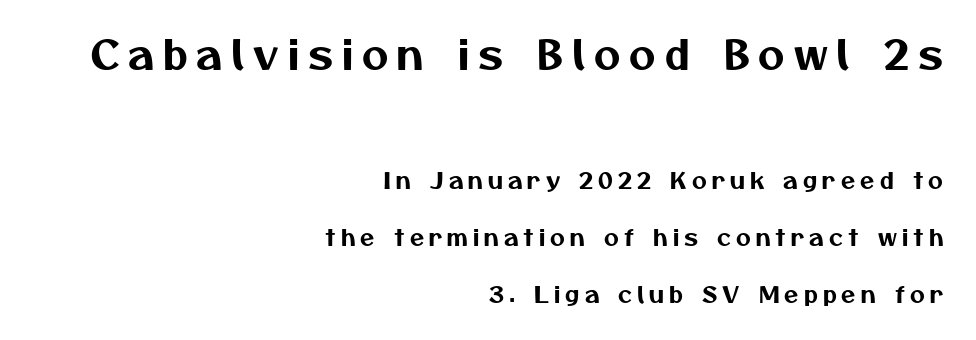
Is this a fixed-width face? No — the glyphs have proportional, varying widths. Compared with typical body copy, the letter spacing here is much looser. To sum up the face: it is a sans, with no serifs. Quick note: interline space is abundant. The baseline area is clear. Notice how the passage keeps a crisp vertical edge on the right only.
